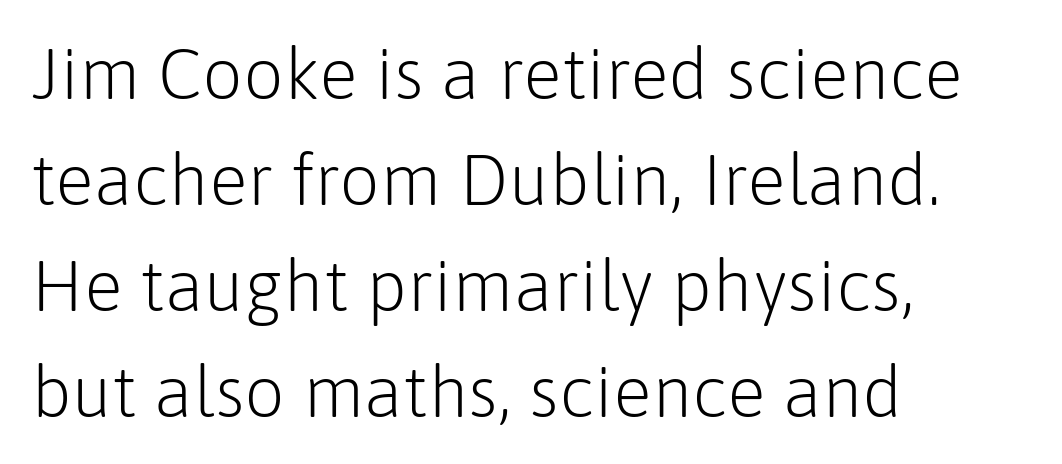
{"serif": "no", "italic": "no", "bold": "no", "weight": "light", "width": "normal", "stroke_contrast": "low", "x_height": "medium", "monospaced": "no", "underline": "no", "align": "left", "line_spacing": "normal", "line_spacing_ratio": 1.47, "letter_spacing": "normal", "letter_spacing_em": 0.0, "glyph_px": 72}
